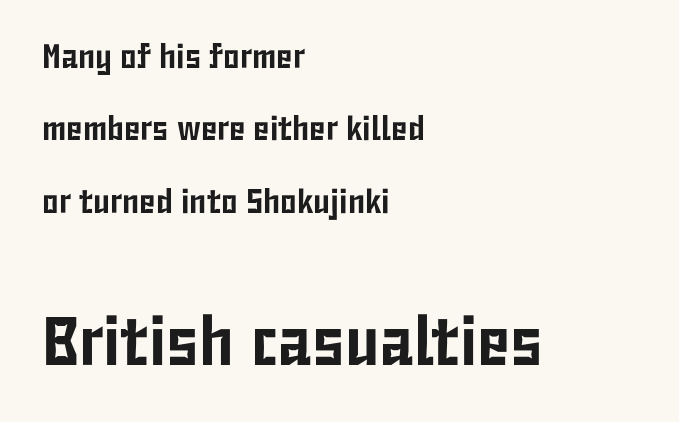
The words here are not underlined. The designer went with a sans here, leaving each stem footless. Leading: increased. In this sample the second text group is rendered at the bigger scale. What stands out about the letter spacing? Nothing — it is the standard amount. The lettering stays uniformly vertical, giving the passage a roman look.
